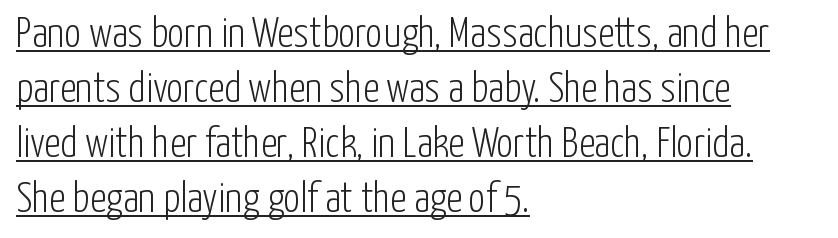
The image shows 42 px light, condensed sans-serif type, upright; set left-aligned, normal line spacing (1.31x), normal letter spacing, underlined; low stroke contrast and a medium x-height.
